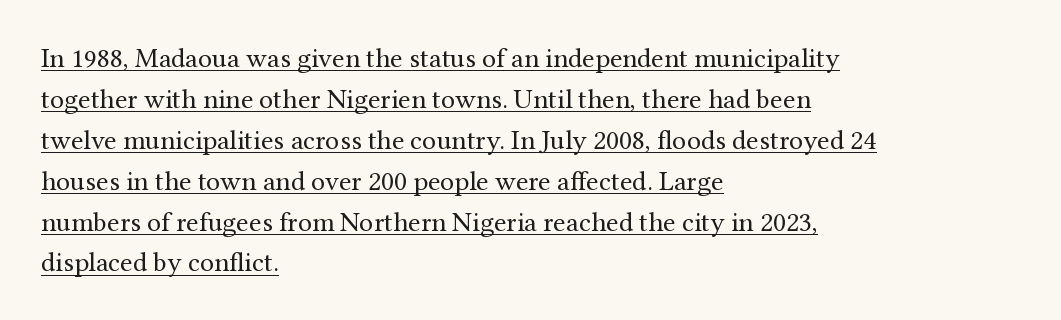
Q: Is the text bold? A: No.
Q: Is the text italic (slanted)? A: No, it is upright.
Q: Is the typeface a serif or a sans-serif typeface? A: Serif.
Q: Is the text underlined? A: Yes.
Q: How is the paragraph aligned? A: Left-aligned.
Q: Is the spacing between letters normal or unusually wide? A: Normal.
Q: Is the spacing between lines tight, normal or loose? A: Normal.
Q: Width (condensed, normal, or wide)? A: Normal.
Q: Stroke contrast? A: Medium.
Q: x-height? A: Medium.
Q: Monospaced? A: No.
